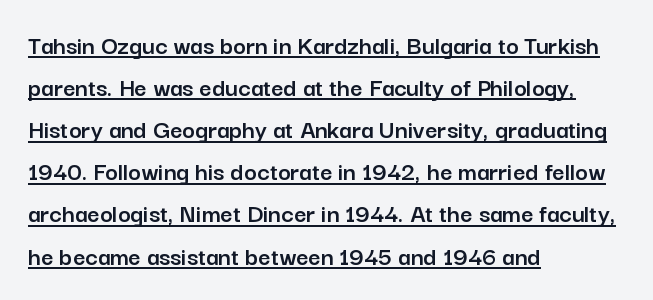
{"italic": "no", "underline": "yes", "align": "left", "line_spacing": "normal", "line_spacing_ratio": 1.56, "letter_spacing": "normal", "letter_spacing_em": 0.0, "glyph_px": 27}
